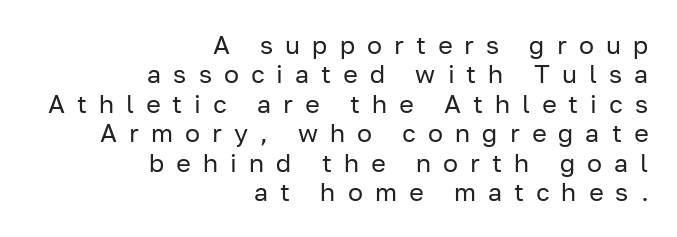
The image shows 25 px text type, upright; set right-aligned, line spacing 1.18x, unusually wide letter spacing (+0.48 em), not underlined.
